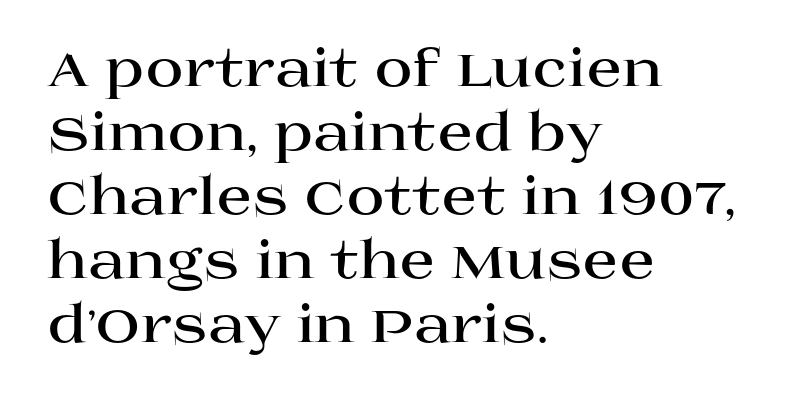
This sample uses a serif face. Visually the block forms a straight wall on the left and a jagged coastline on the right. Honestly, there is no underline to notice here at all. Posture: straight, roman, zero tilt. The characters look thick and weighty, a clear bold. Inter-character spacing is left at the font's built-in metrics.
